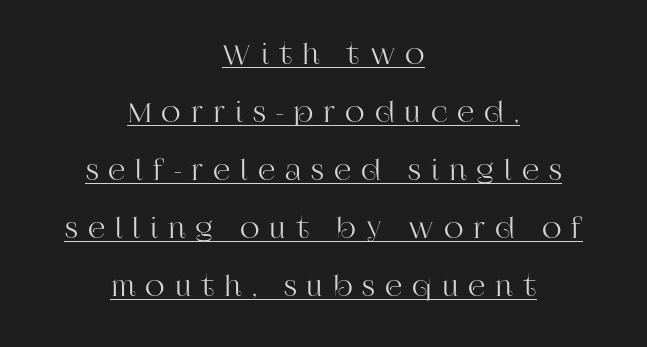
The image shows 27 px text type, upright; set centered, loose line spacing (2.15x), unusually wide letter spacing (+0.37 em), underlined.
